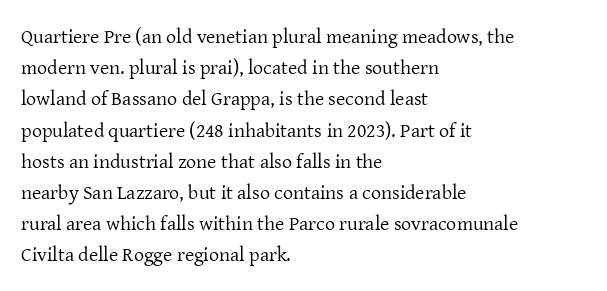
{"italic": "no", "bold": "no", "underline": "no", "align": "left", "line_spacing": "normal", "line_spacing_ratio": 1.56, "letter_spacing": "normal", "letter_spacing_em": 0.0, "glyph_px": 20}
